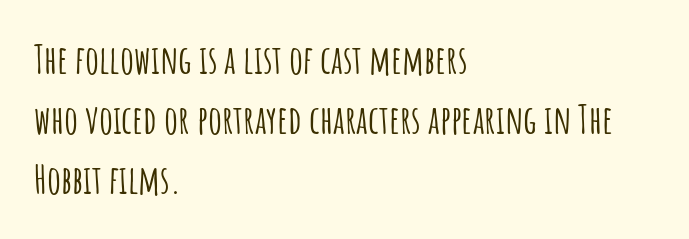
The image shows 39 px condensed sans-serif type, upright; set left-aligned, normal line spacing (1.54x), normal letter spacing, not underlined; low stroke contrast and a large x-height.
